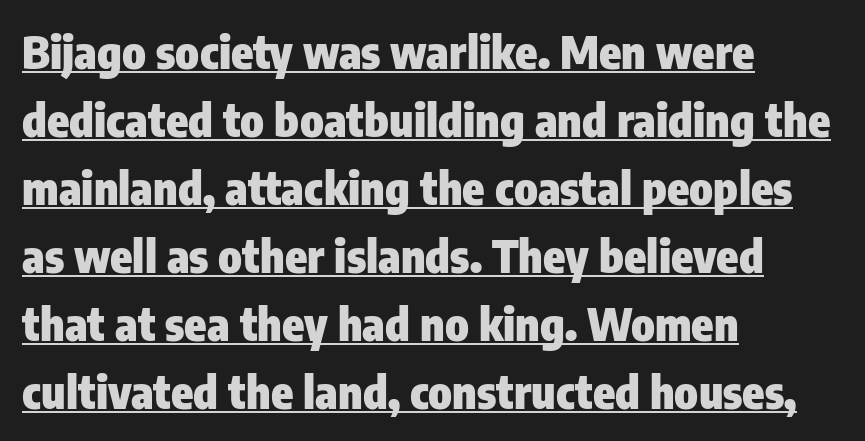
The image shows 45 px heavy, condensed sans-serif type, upright; set left-aligned, normal line spacing (1.51x), normal letter spacing, underlined; low stroke contrast and a medium x-height.
